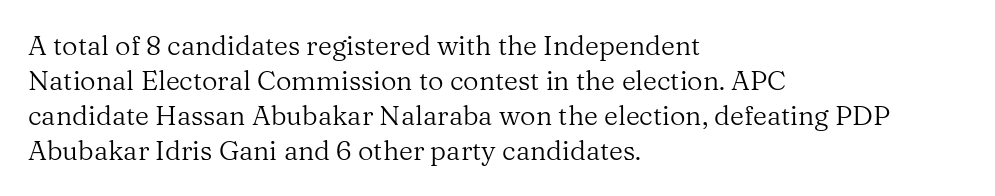
The image shows 27 px text type, upright; set left-aligned, normal line spacing (1.3x), normal letter spacing, not underlined.
